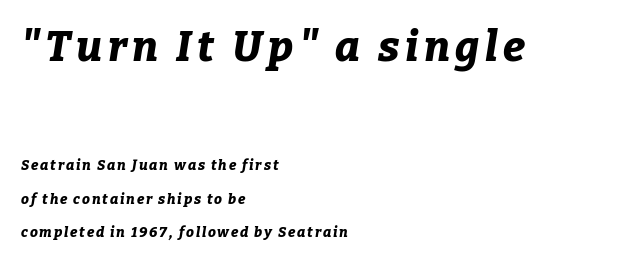
Q: Is the text bold? A: Yes.
Q: Is the text italic (slanted)? A: Yes, it leans right by about 9 degrees.
Q: Is the text underlined? A: No.
Q: How is the paragraph aligned? A: Left-aligned.
Q: Is the spacing between lines tight, normal or loose? A: Loose.
Q: Which block of text is set in a larger size, the first (top) or the second (bottom)? A: The first (top) one.
Q: Width (condensed, normal, or wide)? A: Normal.
Q: Stroke contrast? A: Low.
Q: x-height? A: Medium.
Q: Monospaced? A: No.
